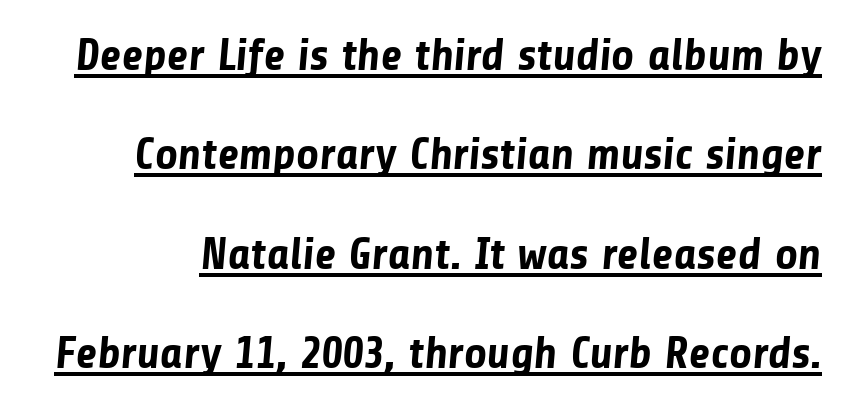
The image shows 45 px bold sans-serif type; set loose line spacing (2.21x), normal letter spacing, underlined; low stroke contrast and a medium x-height.
